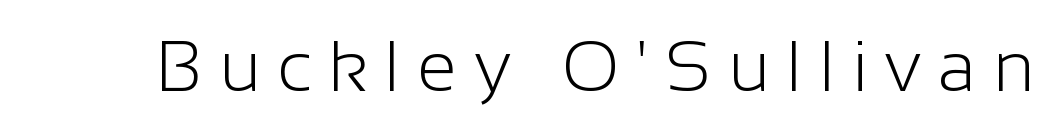
{"serif": "no", "italic": "no", "bold": "no", "weight": "light", "width": "normal", "stroke_contrast": "low", "x_height": "medium", "monospaced": "no", "underline": "no", "letter_spacing": "wide", "letter_spacing_em": 0.24, "glyph_px": 71}
